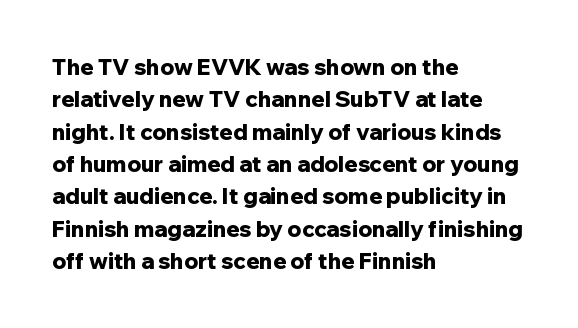
Q: Is the text bold? A: Yes.
Q: Is the text italic (slanted)? A: No, it is upright.
Q: Is the text underlined? A: No.
Q: How is the paragraph aligned? A: Left-aligned.
Q: Is the spacing between letters normal or unusually wide? A: Normal.
Q: Is the spacing between lines tight, normal or loose? A: Normal.
